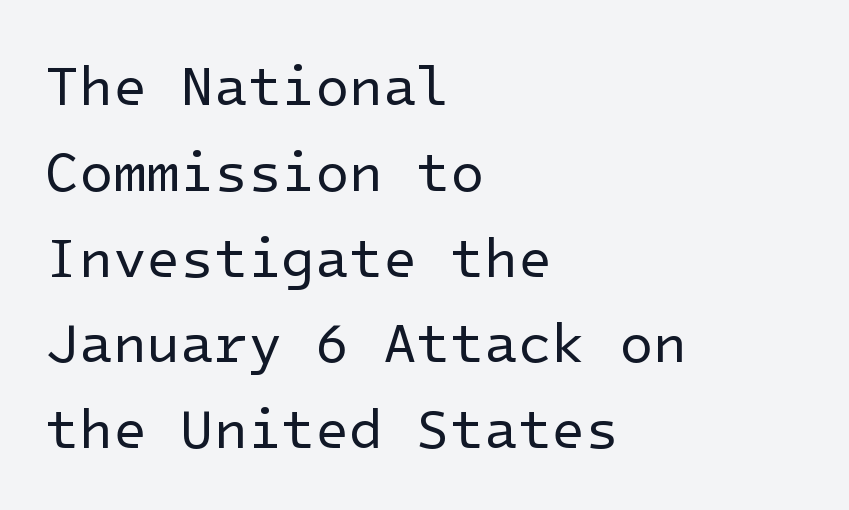
Compared with typical paragraphs, the rows here are spaced about the same. Is the block centered? No — it sits flush against the left margin. The gap between lines stays unmarked. No italicization has been applied; the sample stays upright. The cut favours lightness, reaching ordinary text weight at its darkest.
